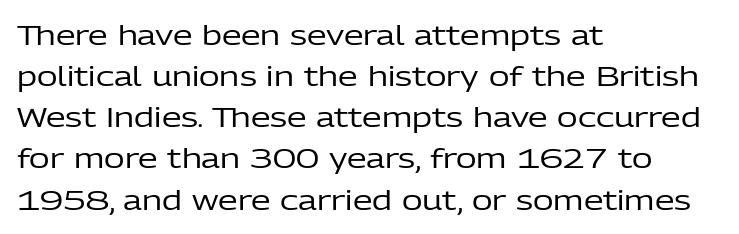
Q: Is the text bold? A: No.
Q: Is the text italic (slanted)? A: No, it is upright.
Q: Is the typeface a serif or a sans-serif typeface? A: Sans-serif.
Q: Is the text underlined? A: No.
Q: How is the paragraph aligned? A: Left-aligned.
Q: Is the spacing between letters normal or unusually wide? A: Normal.
Q: Is the spacing between lines tight, normal or loose? A: Normal.
Q: Width (condensed, normal, or wide)? A: Normal.
Q: Stroke contrast? A: Low.
Q: x-height? A: Medium.
Q: Monospaced? A: No.
